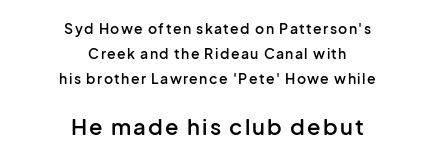
{"italic": "no", "bold": "semi", "underline": "no", "align": "center", "line_spacing_ratio": 1.8, "larger_block": "second", "size_ratio": 1.57, "glyph_px": 22}
